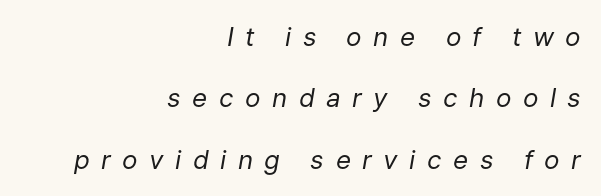
The letters look calm and open, with moderate or lighter stems. Is the type slanted? Yes — the strokes lean at a clear angle. Compared with a flush-left layout, this one pins lines to the opposite, right side. Widely set lines give the paragraph a tall, airy silhouette.
